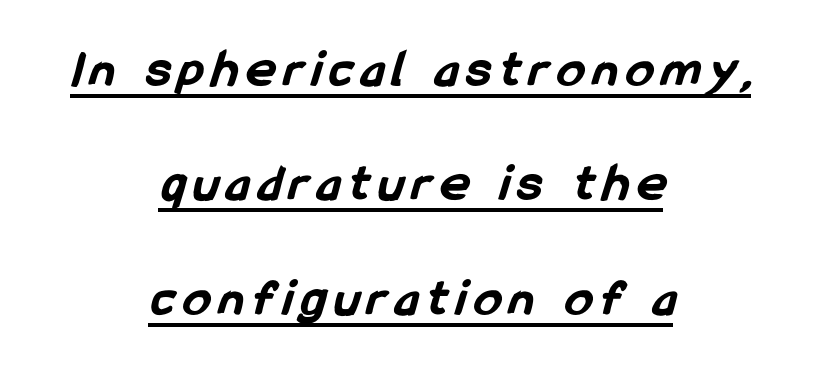
Q: Is the text bold? A: Yes.
Q: Is the typeface a serif or a sans-serif typeface? A: Sans-serif.
Q: Is the text underlined? A: Yes.
Q: How is the paragraph aligned? A: Centered.
Q: Is the spacing between lines tight, normal or loose? A: Loose.
Q: Width (condensed, normal, or wide)? A: Condensed.
Q: Stroke contrast? A: Low.
Q: x-height? A: Medium.
Q: Monospaced? A: No.
